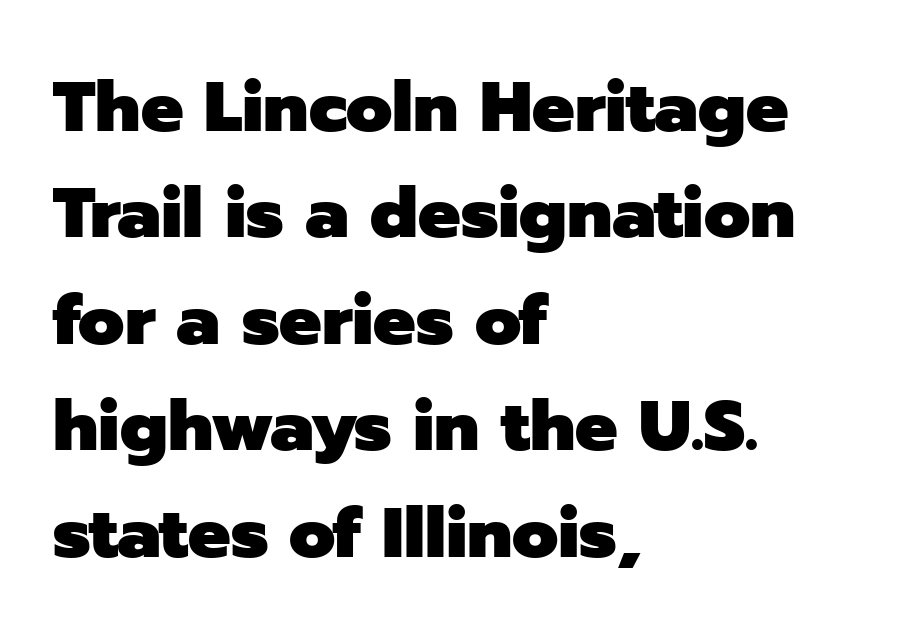
{"serif": "no", "italic": "no", "bold": "yes", "weight": "heavy", "width": "normal", "stroke_contrast": "low", "x_height": "medium", "monospaced": "no", "underline": "no", "align": "left", "line_spacing": "normal", "line_spacing_ratio": 1.5, "letter_spacing": "normal", "letter_spacing_em": 0.0, "glyph_px": 71}
